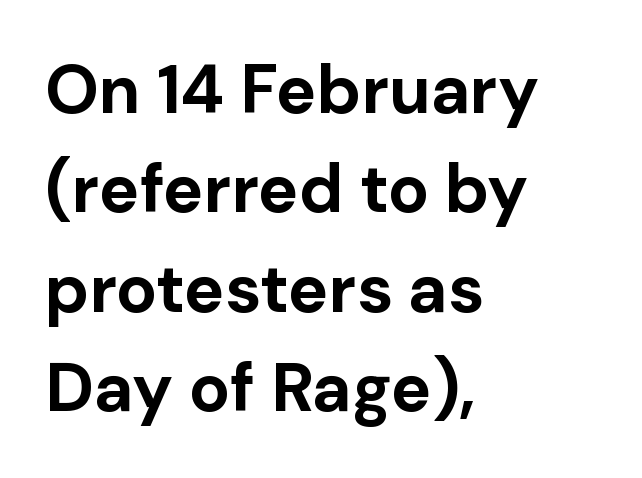
{"serif": "no", "italic": "no", "bold": "yes", "weight": "bold", "width": "normal", "stroke_contrast": "low", "x_height": "medium", "monospaced": "no", "underline": "no", "align": "left", "line_spacing": "normal", "line_spacing_ratio": 1.46, "letter_spacing": "normal", "letter_spacing_em": 0.0, "glyph_px": 68}
